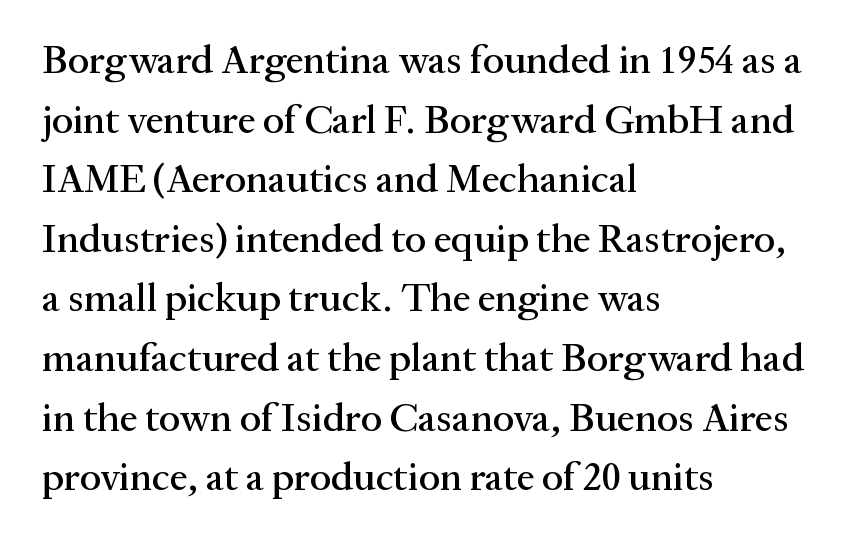
Q: Is the text italic (slanted)? A: No, it is upright.
Q: Is the typeface a serif or a sans-serif typeface? A: Serif.
Q: Is the text underlined? A: No.
Q: How is the paragraph aligned? A: Left-aligned.
Q: Is the spacing between letters normal or unusually wide? A: Normal.
Q: Is the spacing between lines tight, normal or loose? A: Normal.
Q: Width (condensed, normal, or wide)? A: Normal.
Q: Stroke contrast? A: Medium.
Q: x-height? A: Medium.
Q: Monospaced? A: No.
